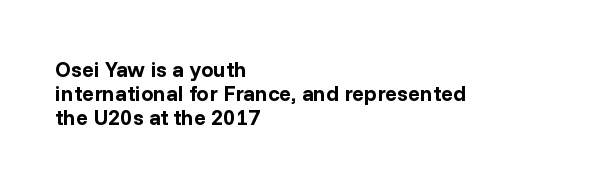
{"italic": "no", "bold": "yes", "underline": "no", "align": "left", "line_spacing": "tight", "line_spacing_ratio": 1.08, "letter_spacing": "normal", "letter_spacing_em": 0.0, "glyph_px": 22}
